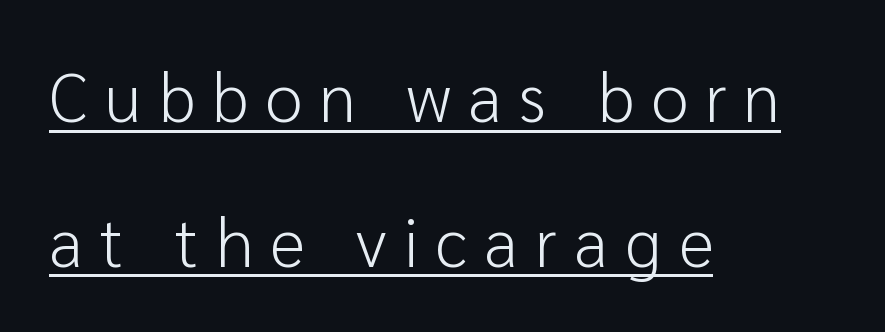
This rendering employs a face without finishing strokes, i.e., a sans-serif. Reading down the block, your eye returns to a fixed left position each line. The glyphs are accompanied by a horizontal stroke just below them. Each new line begins a long way beneath the previous one. The passage shown is typed in a proportional face where columns would drift.
